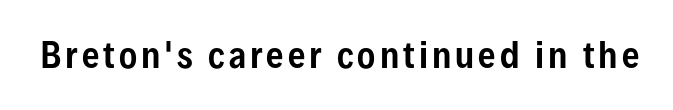
Spacing verdict: proportional, widths tailored to each character. Is this a sans? Yes — the strokes have no serifs. Vertical strokes here are truly vertical. The string is rendered with underlining switched off.
